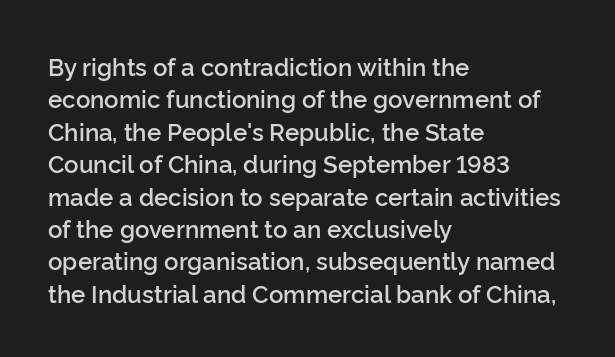
Q: Is the text bold? A: Semi-bold.
Q: Is the text italic (slanted)? A: No, it is upright.
Q: Is the text underlined? A: No.
Q: How is the paragraph aligned? A: Left-aligned.
Q: Is the spacing between letters normal or unusually wide? A: Normal.
Q: Is the spacing between lines tight, normal or loose? A: Normal.
